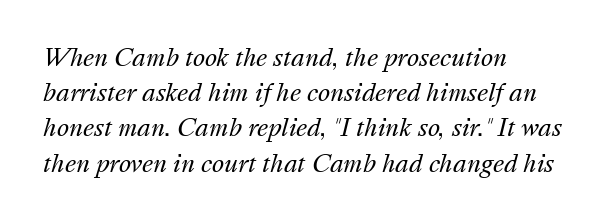
Q: Is the text bold? A: No.
Q: Is the text italic (slanted)? A: Yes, it leans right by about 16 degrees.
Q: Is the text underlined? A: No.
Q: How is the paragraph aligned? A: Left-aligned.
Q: Is the spacing between letters normal or unusually wide? A: Normal.
Q: Is the spacing between lines tight, normal or loose? A: Normal.
